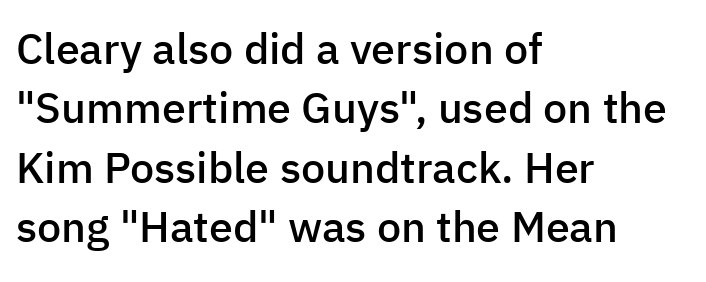
The glyphs have the mass of a demibold cut, below bold. These lines were composed using upright roman letters. Is this a fixed-width face? No — the glyphs have proportional, varying widths. Classification — sans serif. Spacing between characters is what you'd get straight out of the box.
